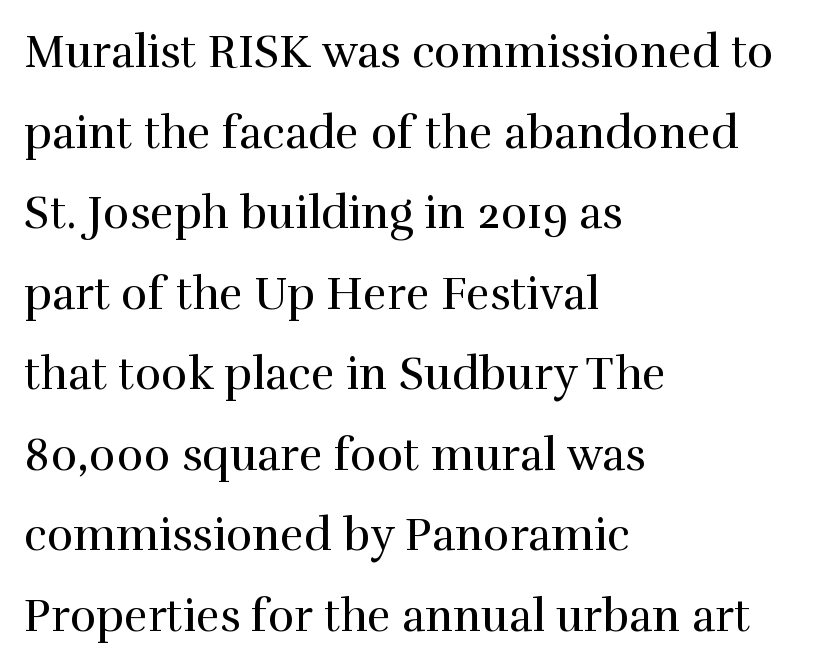
These lines stack with their left ends in a neat column. Ordinary non-slanted type is in use. Spacing verdict: proportional, widths tailored to each character. In terms of letterspacing, this is plain default setting. Classification — serif. The foot of each line stays bare and open.
